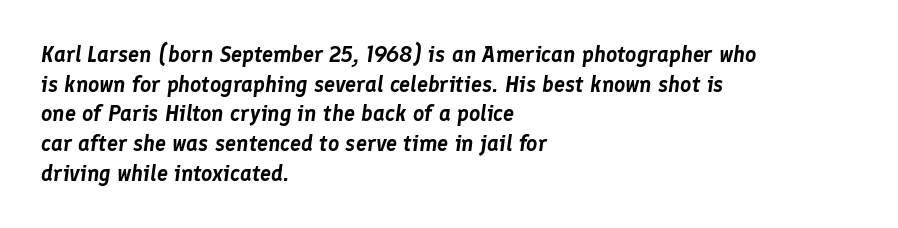
The whole block is typeset with a tilt. The words here are not underlined. Standard letterfit; no display-style spreading of the glyphs. Caption: multi-line text, flush left, ragged right.
